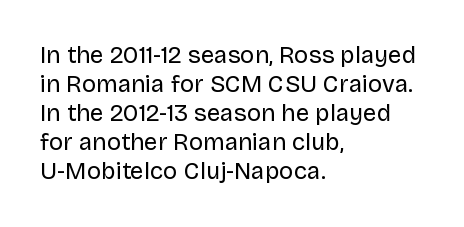
{"italic": "no", "bold": "no", "underline": "no", "align": "left", "line_spacing_ratio": 1.21, "letter_spacing": "normal", "letter_spacing_em": 0.0, "glyph_px": 24}
